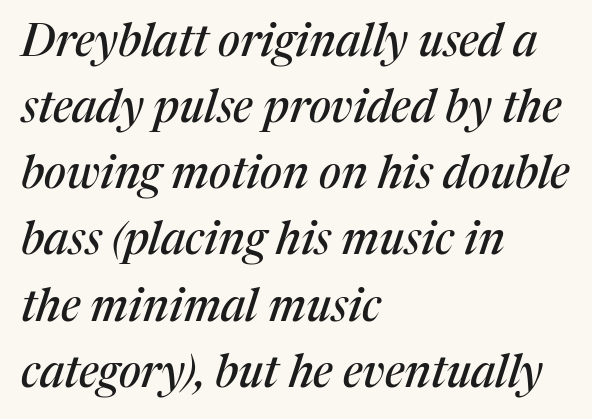
The image shows 45 px serif type, italic (leaning right); set left-aligned, normal line spacing (1.47x), normal letter spacing, not underlined; medium stroke contrast and a medium x-height.
